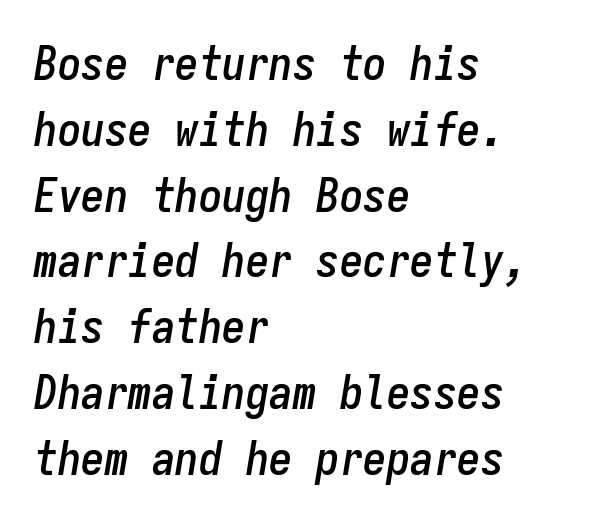
The image shows 47 px condensed type, italic (leaning right), monospaced; set left-aligned, normal line spacing (1.4x), normal letter spacing, not underlined; low stroke contrast and a medium x-height.
